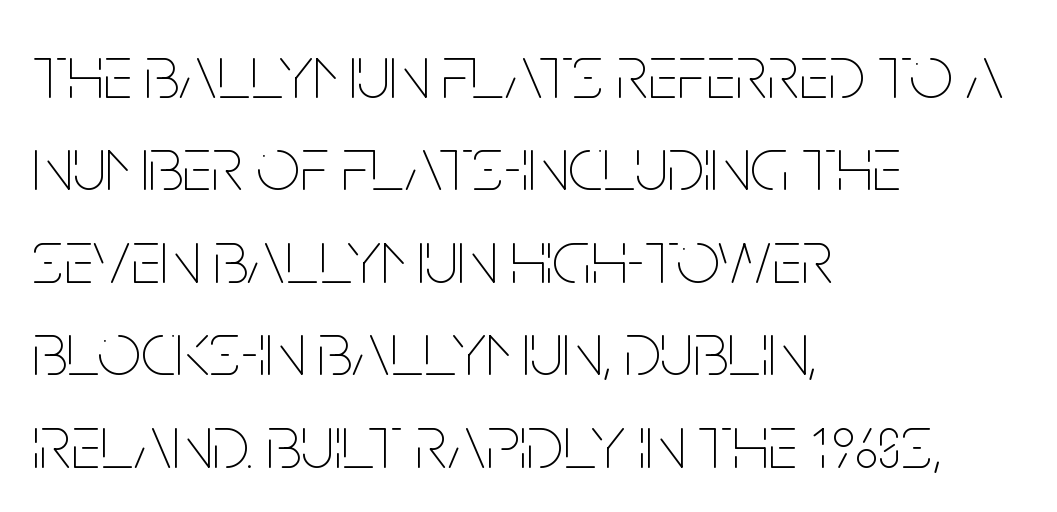
The image shows 77 px thin, condensed type, upright; set left-aligned, line spacing 1.2x, normal letter spacing, not underlined; low stroke contrast and a large x-height.
